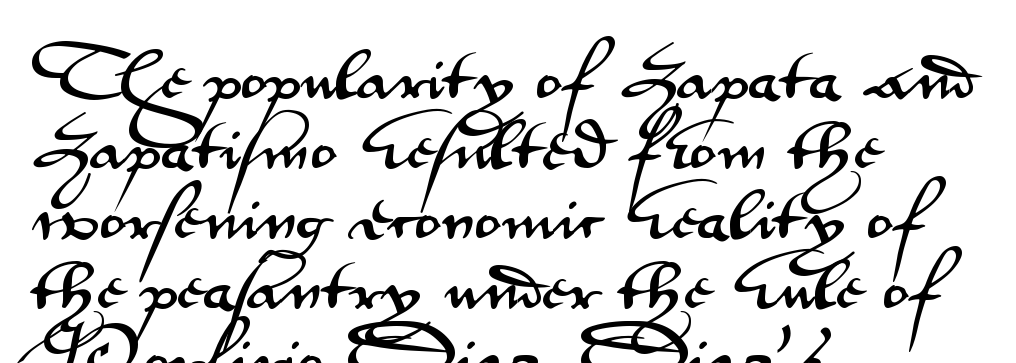
The image shows 56 px wide sans-serif type; set left-aligned, normal line spacing (1.25x), normal letter spacing, not underlined; medium stroke contrast and a small x-height.
